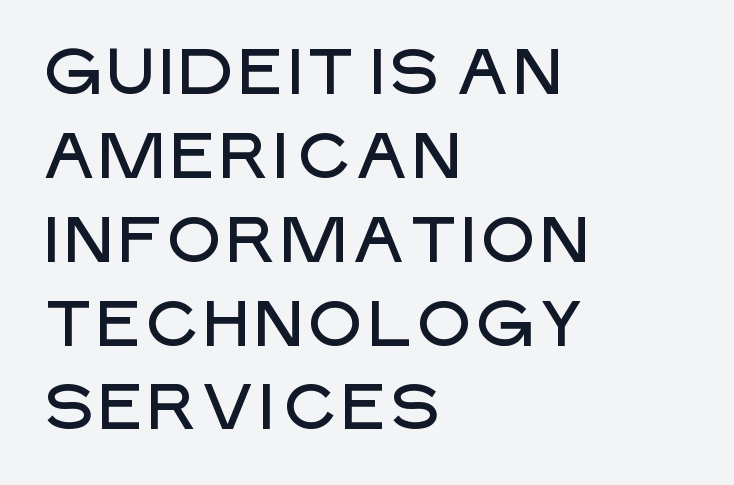
Q: Is the text italic (slanted)? A: No, it is upright.
Q: Is the typeface a serif or a sans-serif typeface? A: Sans-serif.
Q: Is the text underlined? A: No.
Q: How is the paragraph aligned? A: Left-aligned.
Q: Is the spacing between letters normal or unusually wide? A: Normal.
Q: Is the spacing between lines tight, normal or loose? A: Normal.
Q: Width (condensed, normal, or wide)? A: Normal.
Q: Stroke contrast? A: Low.
Q: x-height? A: Large.
Q: Monospaced? A: No.
